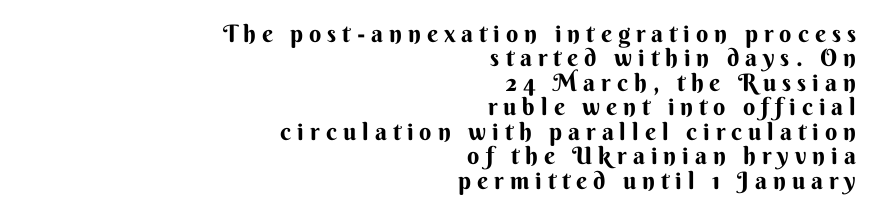
{"italic": "no", "underline": "no", "align": "right", "line_spacing": "tight", "line_spacing_ratio": 1.02, "letter_spacing": "wide", "letter_spacing_em": 0.25, "glyph_px": 24}
